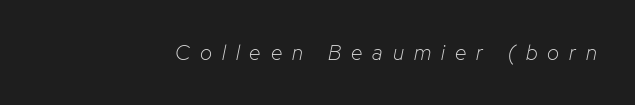
The image shows 21 px text type, italic (leaning right); set unusually wide letter spacing (+0.48 em), not underlined.
